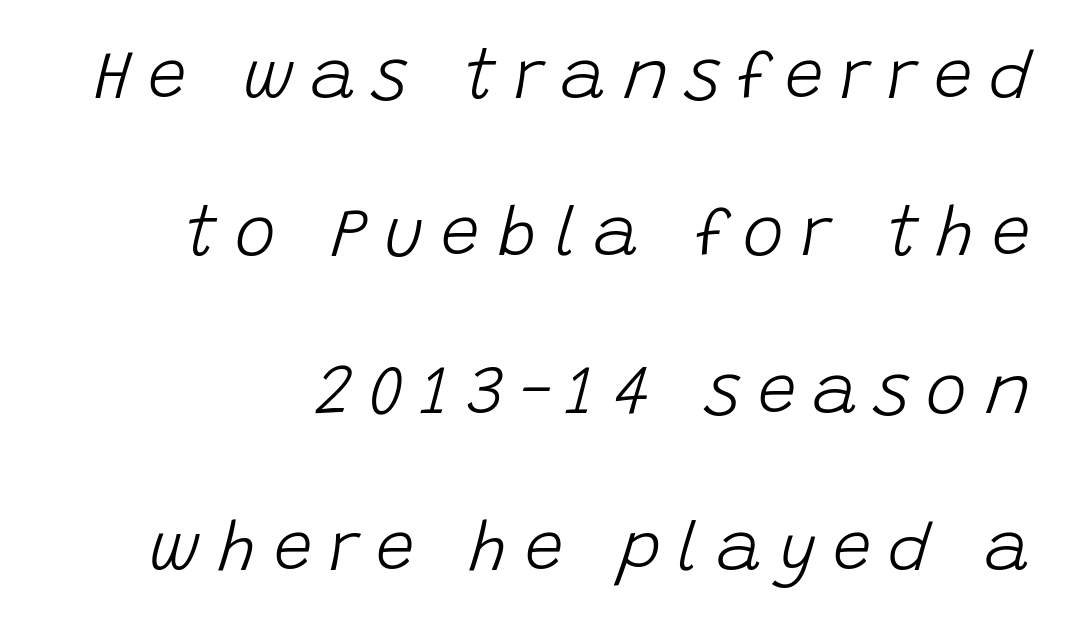
The image shows 69 px light type, italic (leaning right); set right-aligned, loose line spacing (2.28x), unusually wide letter spacing (+0.25 em), not underlined; low stroke contrast and a large x-height.
